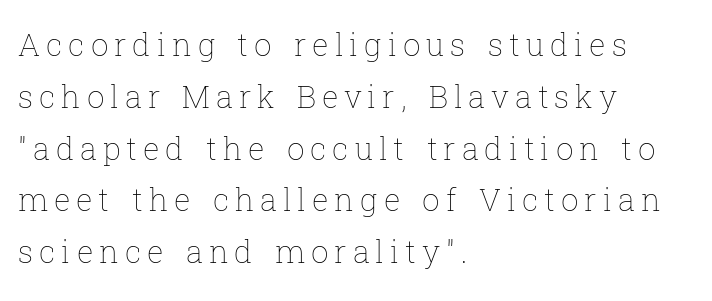
The image shows 31 px thin type, upright; set left-aligned, normal line spacing (1.67x), not underlined; low stroke contrast and a medium x-height.
